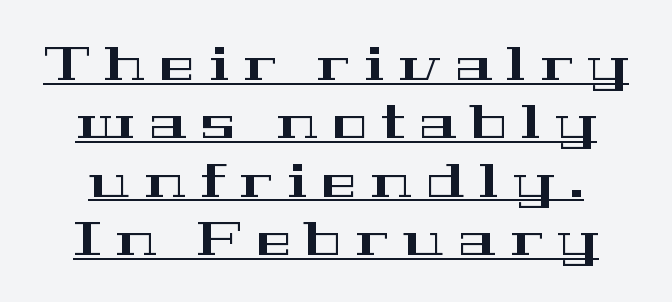
I'd call this a serif setting — the letters wear small feet. This sample carries an underscore along the baseline area. The face used here is proportionally spaced, like ordinary book or web type. This is the regular roman posture of the typeface.
